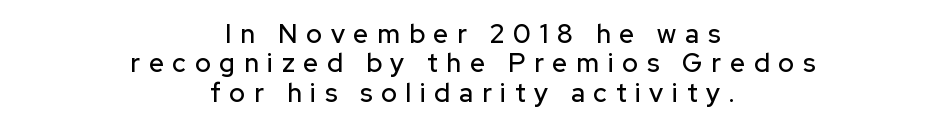
Someone cranked the tracking dial way up on this one. The block of text is dense from top to bottom, with scant space between rows. Reading down the block, each line starts at a different indent, mirrored at its end. The specimen omits any rule beneath the text block's lines. Quick note: not italic, upright.
